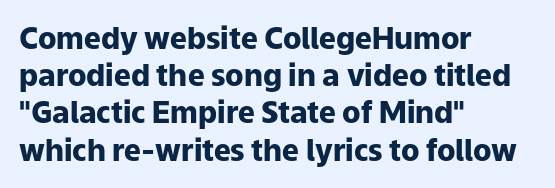
Reading down the block, your eye returns to a fixed left position each line. Think of a printed novel: that variable character pitch is what you see here. The face used here is a sans, in the tradition of grotesques and geometrics. No word sits above an underline. Heft: maximum for text — a bold.
